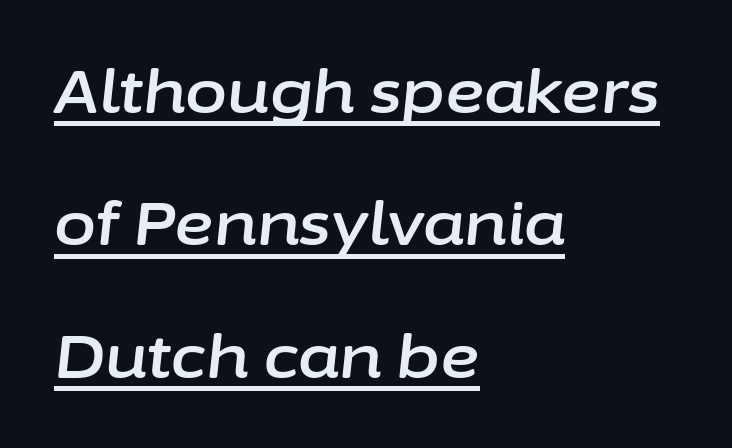
The image shows 61 px text type, italic (leaning right); set left-aligned, loose line spacing (2.17x), normal letter spacing, underlined; low stroke contrast and a medium x-height.
